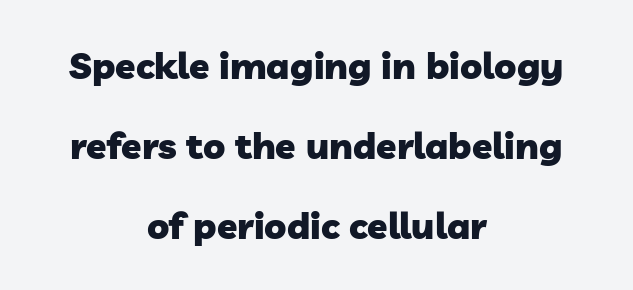
Look at the tracking — it's just the regular setting, nothing added. Typesetter's note: full bold, strokes at maximum text heaviness. The rendering shows plain stroke endings on the letterforms — a sans-serif design. A bare baseline throughout the passage. Successive baselines arrive slowly, with a big drop between each.
